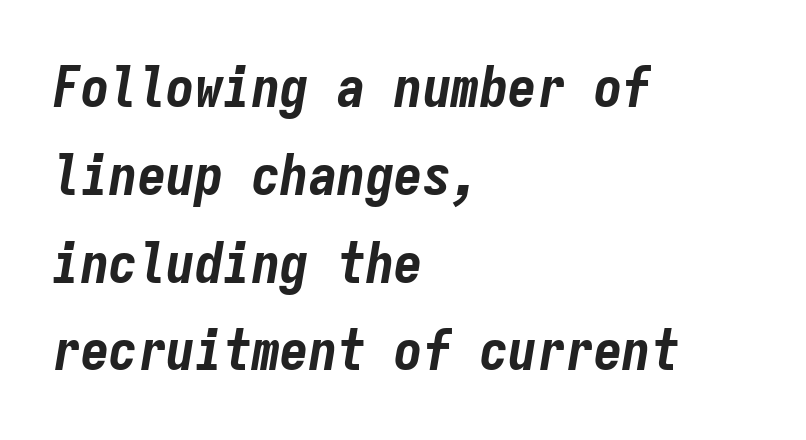
What's the leading like? Ordinary, nothing unusual. Has an underline been added? It has not. The face used here is rendered with its standard letterfit. How heavy is the stroke? Heavy — this is a bold. These lines are rendered in a fixed-pitch font. The passage shown leans; its letterforms are oblique.
